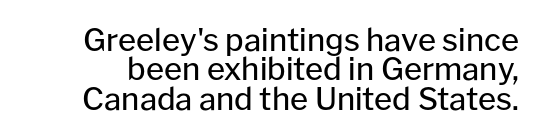
Here the glyphs are tracked normally, forming tight word shapes. Nope, not italic — everything's standing straight. The space beneath each line is pristine and unruled. Observe the absence of serifs on each vertical stroke in this sample. A typesetter would call this leading minimal, almost set solid.
